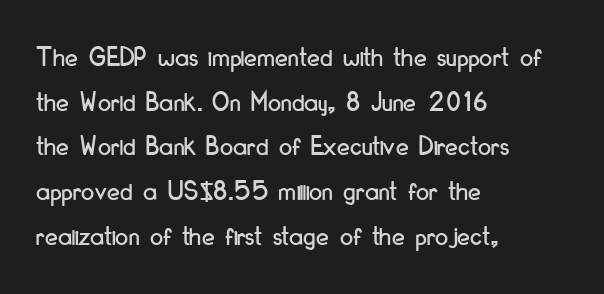
{"serif": "no", "italic": "no", "width": "condensed", "stroke_contrast": "low", "x_height": "small", "monospaced": "no", "underline": "no", "align": "left", "line_spacing": "normal", "line_spacing_ratio": 1.54, "letter_spacing": "normal", "letter_spacing_em": 0.0, "glyph_px": 29}
